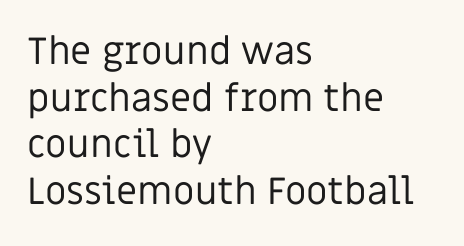
The lettering holds an erect, upright posture throughout. Between one letter and the next there's only the usual sliver of space. Alignment: flush left. The area under the type is left untouched. This sample has the flowing, uneven cadence of proportional lettering. Grotesque or geometric, the face here clearly has no serifs.
